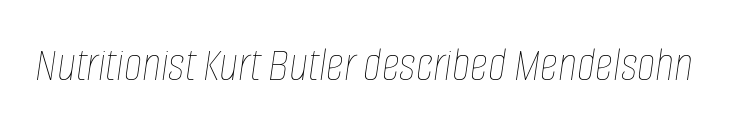
{"italic": "yes", "lean": "right", "slant_degrees": 8, "bold": "no", "weight": "thin", "width": "condensed", "stroke_contrast": "low", "x_height": "large", "monospaced": "no", "underline": "no", "letter_spacing": "normal", "letter_spacing_em": 0.0, "glyph_px": 50}
